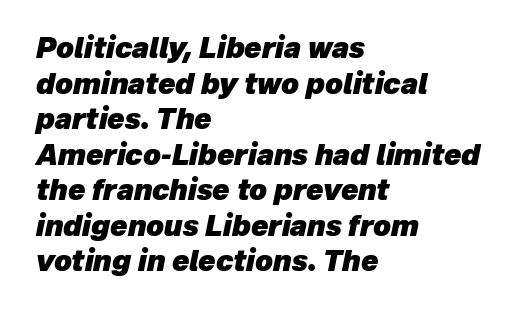
{"italic": "yes", "lean": "right", "slant_degrees": 12, "bold": "yes", "weight": "heavy", "width": "normal", "stroke_contrast": "low", "x_height": "medium", "monospaced": "no", "underline": "no", "align": "left", "line_spacing": "normal", "line_spacing_ratio": 1.27, "letter_spacing": "normal", "letter_spacing_em": 0.0, "glyph_px": 28}
